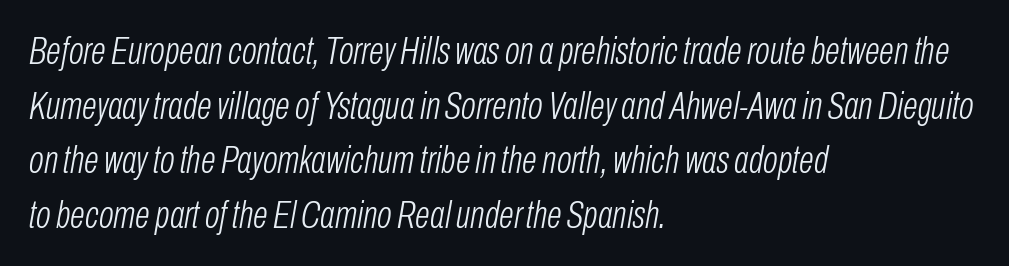
Q: Is the text bold? A: No.
Q: Is the text italic (slanted)? A: Yes, it leans right by about 10 degrees.
Q: Is the text underlined? A: No.
Q: How is the paragraph aligned? A: Left-aligned.
Q: Is the spacing between letters normal or unusually wide? A: Normal.
Q: Is the spacing between lines tight, normal or loose? A: Normal.
Q: Width (condensed, normal, or wide)? A: Condensed.
Q: Stroke contrast? A: Low.
Q: x-height? A: Medium.
Q: Monospaced? A: No.
